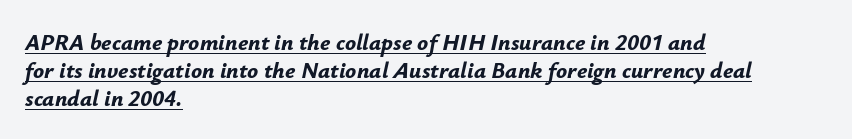
{"italic": "yes", "lean": "right", "slant_degrees": 12, "bold": "yes", "underline": "yes", "align": "left", "line_spacing_ratio": 1.22, "letter_spacing": "normal", "letter_spacing_em": 0.0, "glyph_px": 23}
